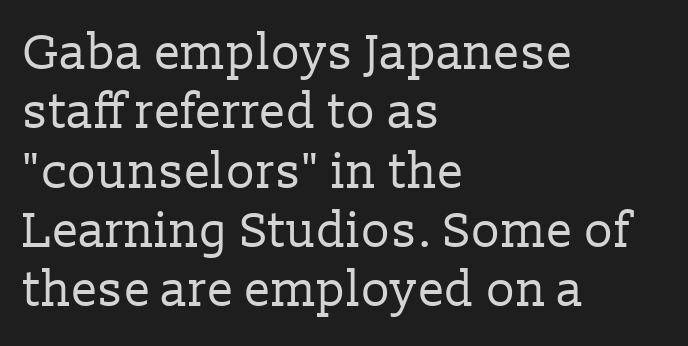
The image shows 49 px regular-weight serif type, upright; set left-aligned, line spacing 1.21x, normal letter spacing, not underlined; low stroke contrast and a medium x-height.
